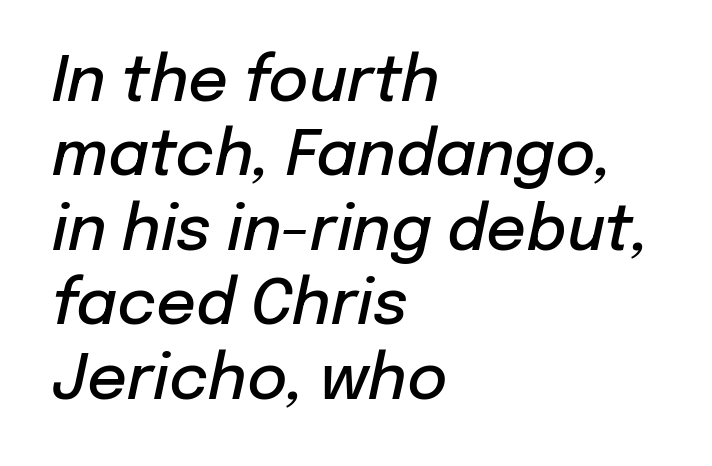
Q: Is the text bold? A: Semi-bold.
Q: Is the text italic (slanted)? A: Yes, it leans right by about 12 degrees.
Q: Is the text underlined? A: No.
Q: How is the paragraph aligned? A: Left-aligned.
Q: Is the spacing between letters normal or unusually wide? A: Normal.
Q: Width (condensed, normal, or wide)? A: Normal.
Q: Stroke contrast? A: Low.
Q: x-height? A: Medium.
Q: Monospaced? A: No.
